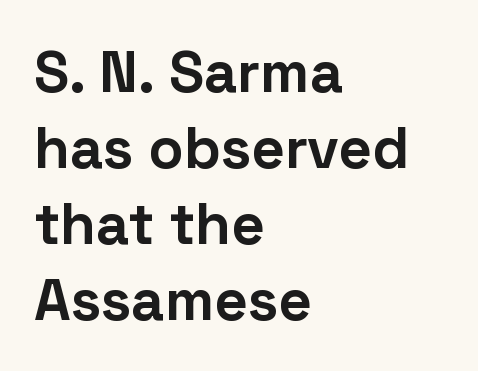
{"serif": "no", "italic": "no", "bold": "yes", "weight": "bold", "width": "normal", "stroke_contrast": "low", "x_height": "medium", "monospaced": "no", "underline": "no", "align": "left", "line_spacing": "normal", "line_spacing_ratio": 1.31, "letter_spacing": "normal", "letter_spacing_em": 0.0, "glyph_px": 58}
